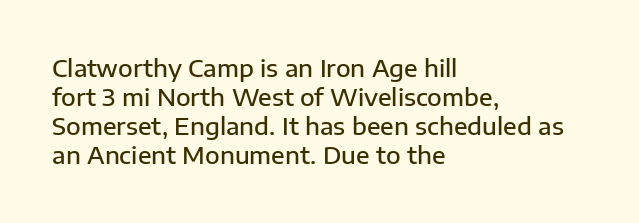
The image shows 24 px text type, upright; set left-aligned, line spacing 1.21x, normal letter spacing, not underlined.
